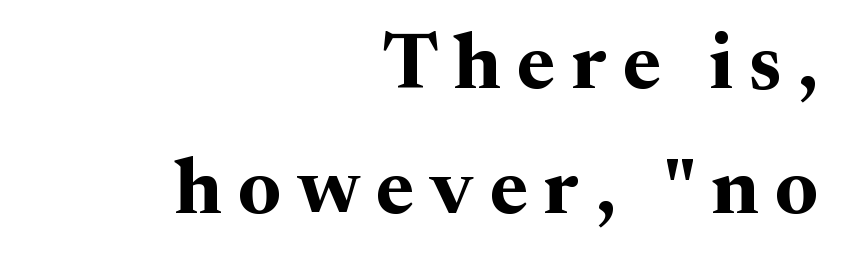
The image shows 79 px bold serif type, upright; set right-aligned, normal line spacing (1.58x), unusually wide letter spacing (+0.2 em), not underlined; medium stroke contrast and a medium x-height.
